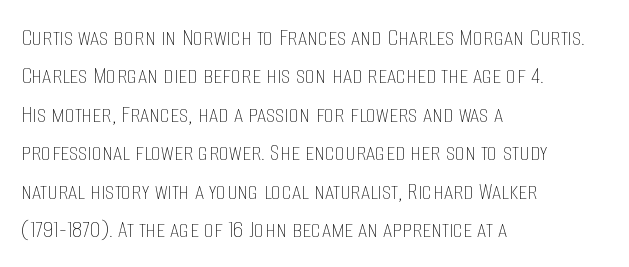
The image shows 26 px text type, upright; set left-aligned, normal line spacing (1.48x), normal letter spacing, not underlined.
